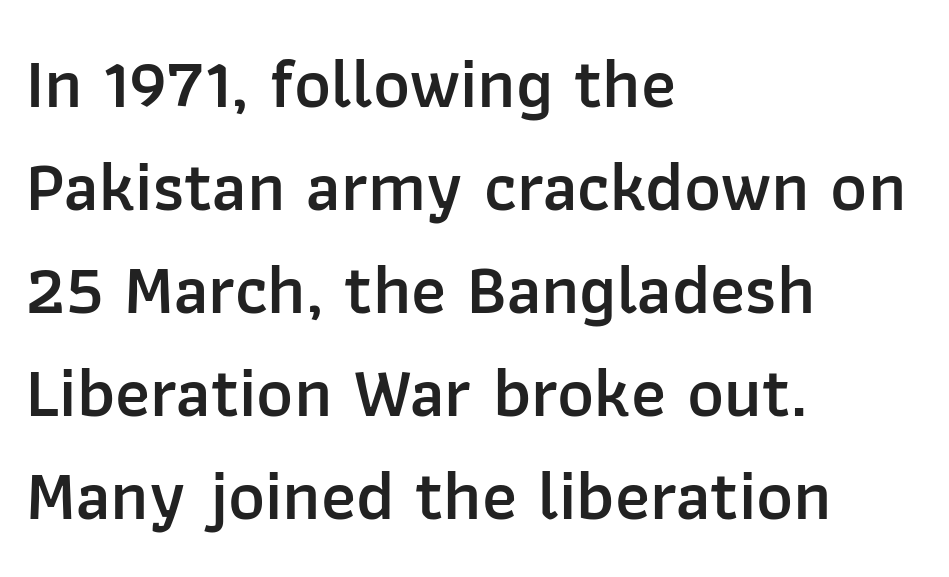
The image shows 70 px semibold sans-serif type, upright; set left-aligned, normal line spacing (1.47x), normal letter spacing, not underlined; low stroke contrast and a medium x-height.
